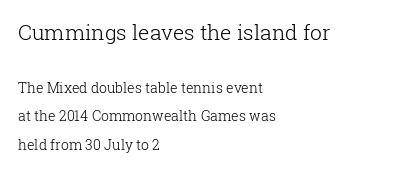
The image shows 21 px text type, upright; set left-aligned, loose line spacing (2.04x), normal letter spacing, not underlined; the first (top) block is 1.5x larger.
